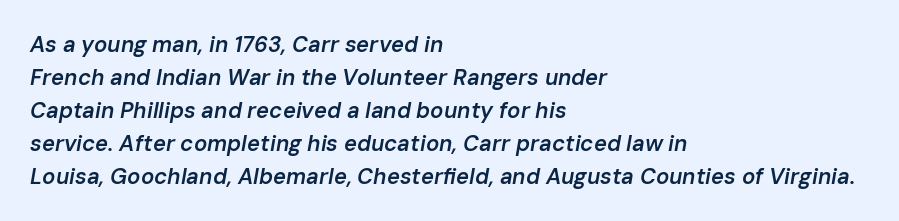
The font's italic variant was chosen for this text. Regular leading. The foot of each line stays bare and open. This rendering uses left alignment, leaving the right contour irregular. The type is set solid horizontally, with unmodified tracking.
